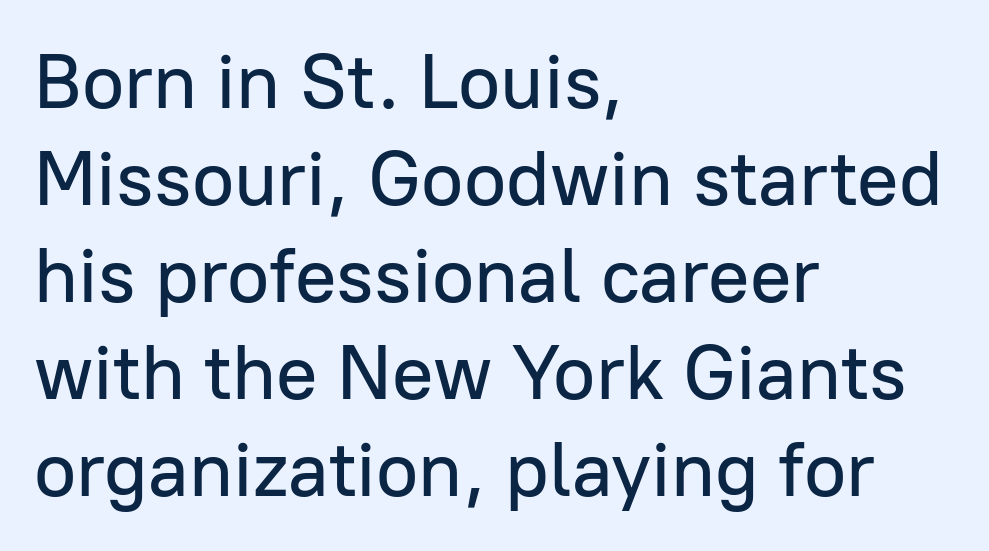
{"serif": "no", "italic": "no", "width": "normal", "stroke_contrast": "low", "x_height": "medium", "monospaced": "no", "underline": "no", "align": "left", "line_spacing": "normal", "line_spacing_ratio": 1.26, "letter_spacing": "normal", "letter_spacing_em": 0.0, "glyph_px": 77}
